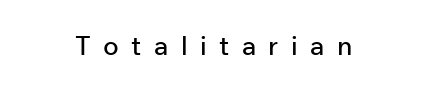
The image shows 26 px text type, upright; set centered, unusually wide letter spacing (+0.48 em), not underlined.
